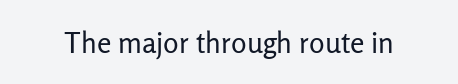
Q: Is the text bold? A: No.
Q: Is the text italic (slanted)? A: No, it is upright.
Q: Is the typeface a serif or a sans-serif typeface? A: Sans-serif.
Q: Is the text underlined? A: No.
Q: Is the spacing between letters normal or unusually wide? A: Normal.
Q: Width (condensed, normal, or wide)? A: Normal.
Q: Stroke contrast? A: Low.
Q: x-height? A: Medium.
Q: Monospaced? A: No.
